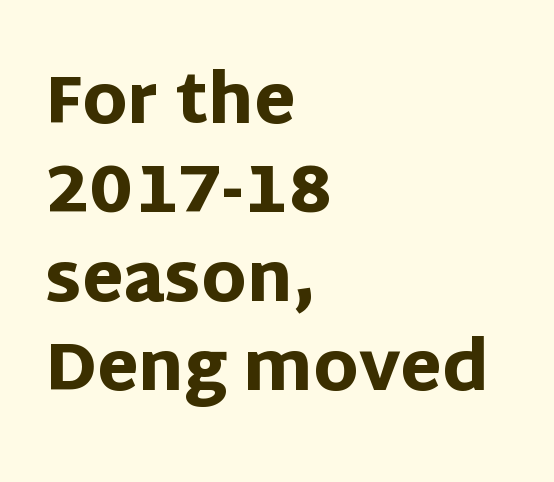
The image shows 67 px heavy sans-serif type, upright; set left-aligned, normal line spacing (1.33x), normal letter spacing, not underlined; low stroke contrast and a large x-height.
